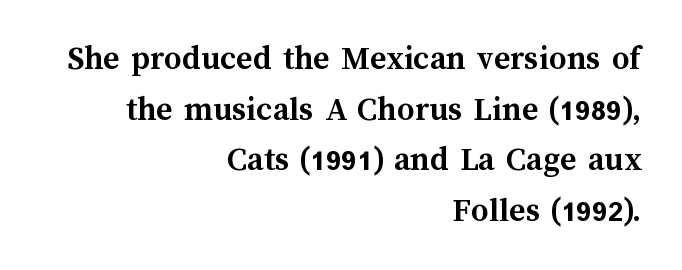
The image shows 35 px semibold type, upright; set right-aligned, normal line spacing (1.45x), normal letter spacing, not underlined; medium stroke contrast and a medium x-height.
